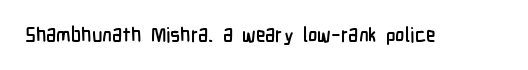
The image shows 20 px text type, upright; set normal letter spacing, not underlined.
